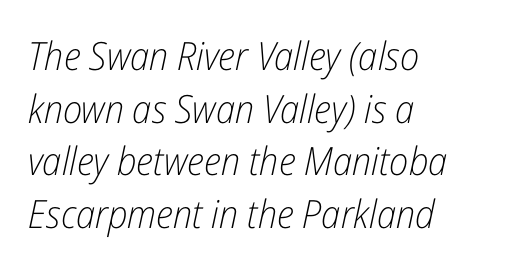
The compositor pushed each line to the left boundary. Type without underlining. Looks like regular typesetting: each glyph gets only the width it needs. The rendering keeps characters at their native spacing. Reading down the column, the eye jumps a familiar distance to each next line.
